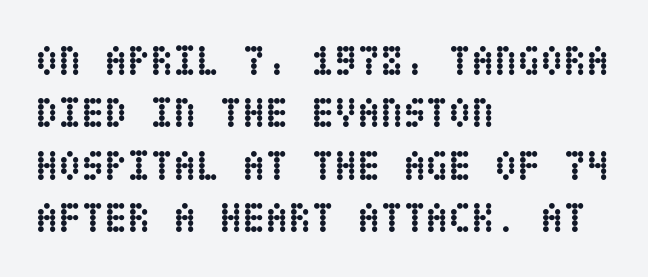
One glance says typical: line gaps are just what's usual. Visually the block forms a straight wall on the left and a jagged coastline on the right. Descender tails drop into unmarked territory. It's the straight-up-and-down kind of type. Does extra space separate the letters? No, they use regular spacing.
